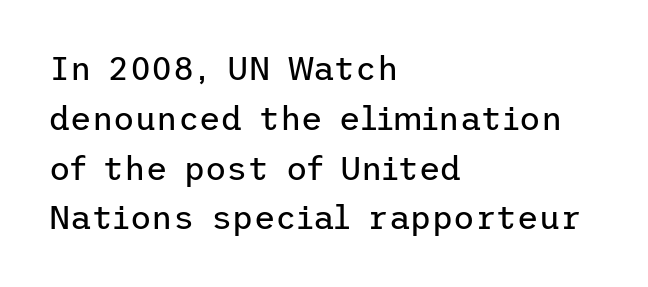
Q: Is the text bold? A: No.
Q: Is the text italic (slanted)? A: No, it is upright.
Q: Is the typeface a serif or a sans-serif typeface? A: Sans-serif.
Q: Is the text underlined? A: No.
Q: How is the paragraph aligned? A: Left-aligned.
Q: Is the spacing between letters normal or unusually wide? A: Normal.
Q: Is the spacing between lines tight, normal or loose? A: Normal.
Q: Width (condensed, normal, or wide)? A: Normal.
Q: Stroke contrast? A: Low.
Q: x-height? A: Medium.
